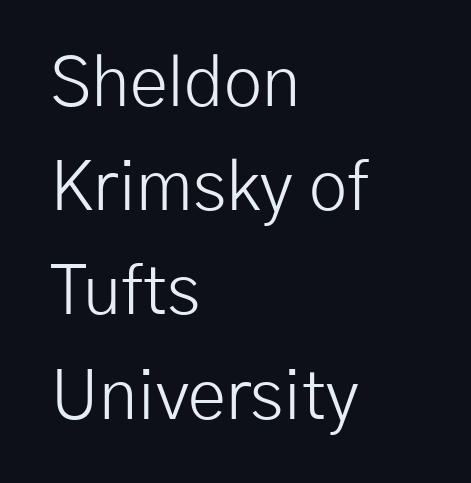
{"serif": "no", "italic": "no", "bold": "no", "weight": "light", "width": "normal", "stroke_contrast": "low", "x_height": "medium", "monospaced": "no", "underline": "no", "align": "left", "line_spacing": "normal", "line_spacing_ratio": 1.51, "letter_spacing": "normal", "letter_spacing_em": 0.0, "glyph_px": 69}
